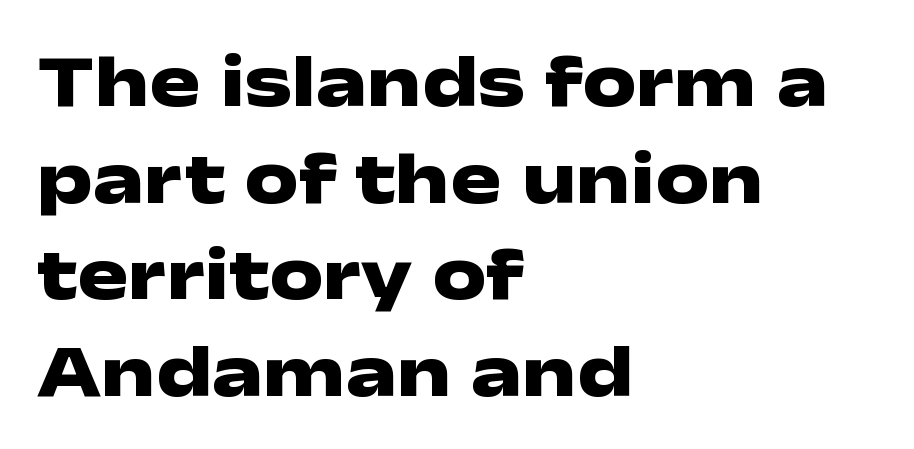
Q: Is the text bold? A: Yes.
Q: Is the text italic (slanted)? A: No, it is upright.
Q: Is the typeface a serif or a sans-serif typeface? A: Sans-serif.
Q: Is the text underlined? A: No.
Q: How is the paragraph aligned? A: Left-aligned.
Q: Is the spacing between letters normal or unusually wide? A: Normal.
Q: Is the spacing between lines tight, normal or loose? A: Normal.
Q: Width (condensed, normal, or wide)? A: Wide.
Q: Stroke contrast? A: Low.
Q: x-height? A: Medium.
Q: Monospaced? A: No.
